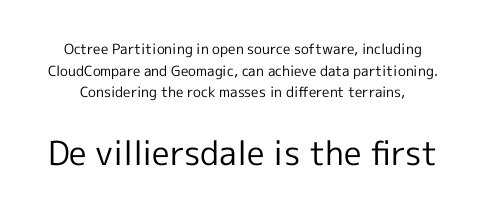
Letters rest on an invisible, unmarked baseline. Typographically, this falls in the sans-serif category. Stems and bowls with no extra thickness — not bold. Does the bottom block carry the larger type? Yes, it does. Here the designer chose a conventional face with non-uniform glyph widths. Italic? Not at all — the glyphs are vertical.
